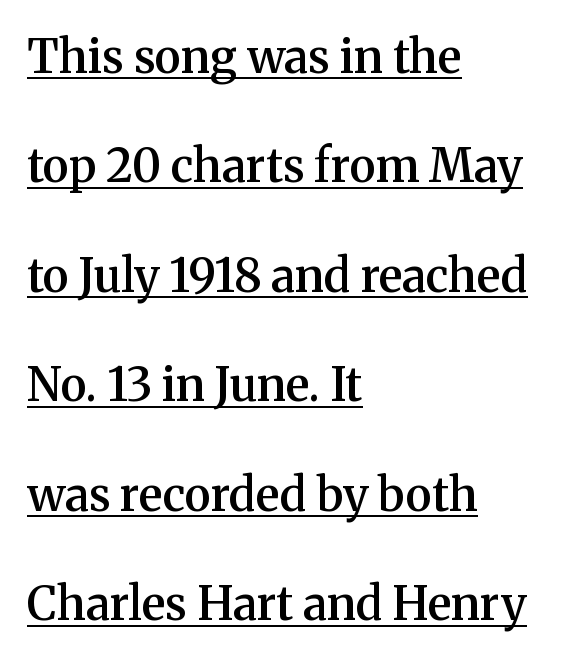
{"serif": "yes", "italic": "no", "bold": "semi", "weight": "semibold", "width": "normal", "stroke_contrast": "medium", "x_height": "medium", "monospaced": "no", "underline": "yes", "align": "left", "line_spacing": "loose", "line_spacing_ratio": 2.38, "letter_spacing": "normal", "letter_spacing_em": 0.0, "glyph_px": 46}
